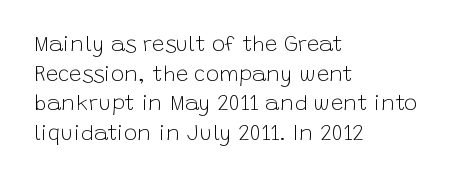
Q: Is the text bold? A: No.
Q: Is the text italic (slanted)? A: No, it is upright.
Q: Is the text underlined? A: No.
Q: How is the paragraph aligned? A: Left-aligned.
Q: Is the spacing between letters normal or unusually wide? A: Normal.
Q: Is the spacing between lines tight, normal or loose? A: Normal.
